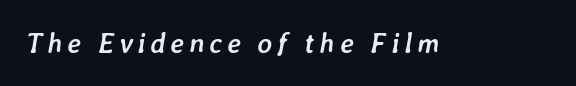
The specimen reads as italic at a glance. The gap between lines stays unmarked. Its strokes are broad and dark, the hallmark of bold type. These lines are rendered in a variable-pitch font.
